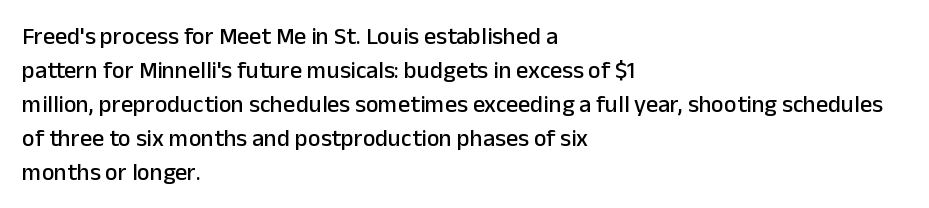
The image shows 24 px text type, upright; set left-aligned, normal line spacing (1.42x), normal letter spacing, not underlined.
